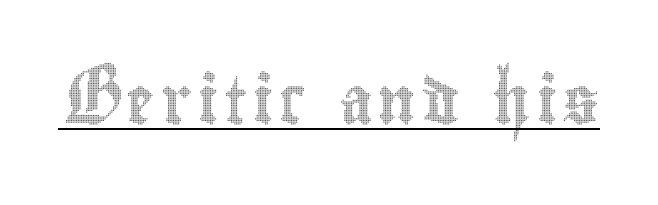
A rule runs beneath these lines of type. The font's upright variant was chosen for this text. The letters advance in unequal steps, a hallmark of proportional type.
